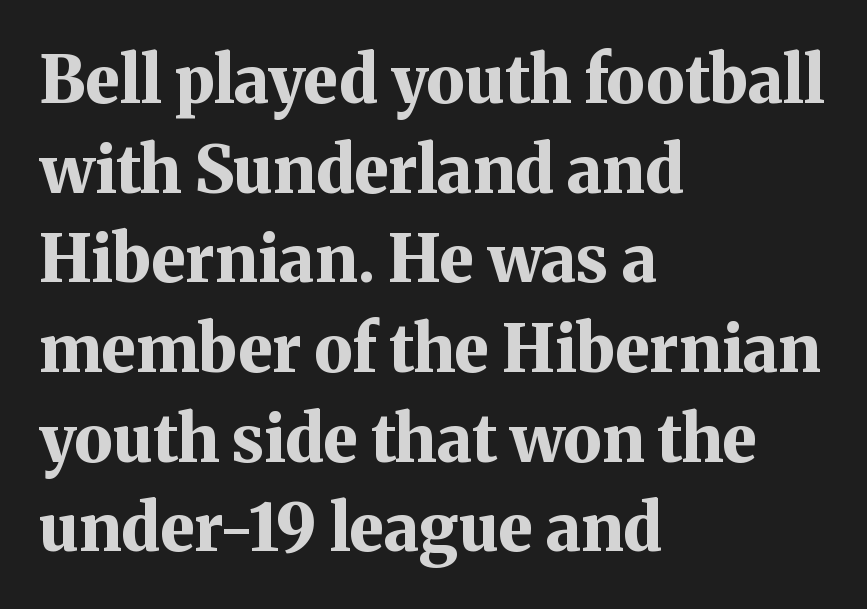
Q: Is the text bold? A: Yes.
Q: Is the text italic (slanted)? A: No, it is upright.
Q: Is the typeface a serif or a sans-serif typeface? A: Serif.
Q: Is the text underlined? A: No.
Q: How is the paragraph aligned? A: Left-aligned.
Q: Is the spacing between letters normal or unusually wide? A: Normal.
Q: Is the spacing between lines tight, normal or loose? A: Normal.
Q: Width (condensed, normal, or wide)? A: Normal.
Q: Stroke contrast? A: Medium.
Q: x-height? A: Medium.
Q: Monospaced? A: No.
